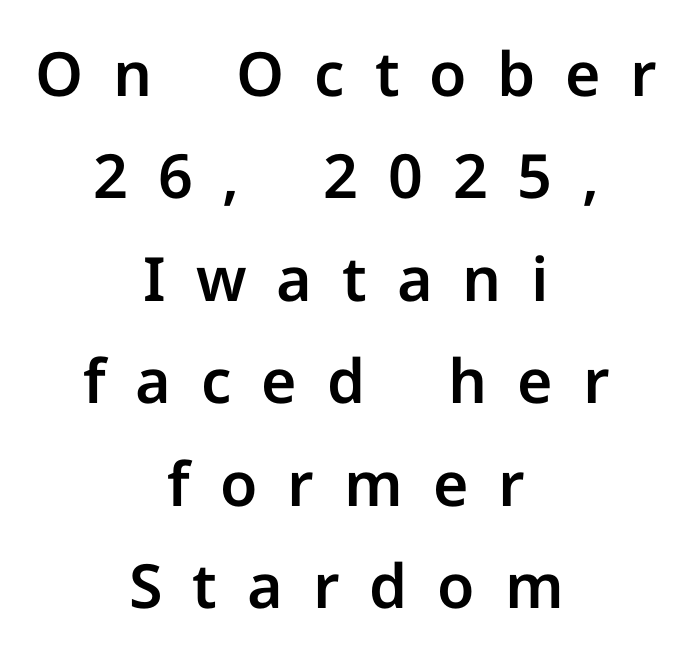
{"serif": "no", "italic": "no", "width": "normal", "stroke_contrast": "low", "x_height": "medium", "monospaced": "no", "underline": "no", "align": "center", "line_spacing": "normal", "line_spacing_ratio": 1.68, "letter_spacing": "wide", "letter_spacing_em": 0.49, "glyph_px": 61}
